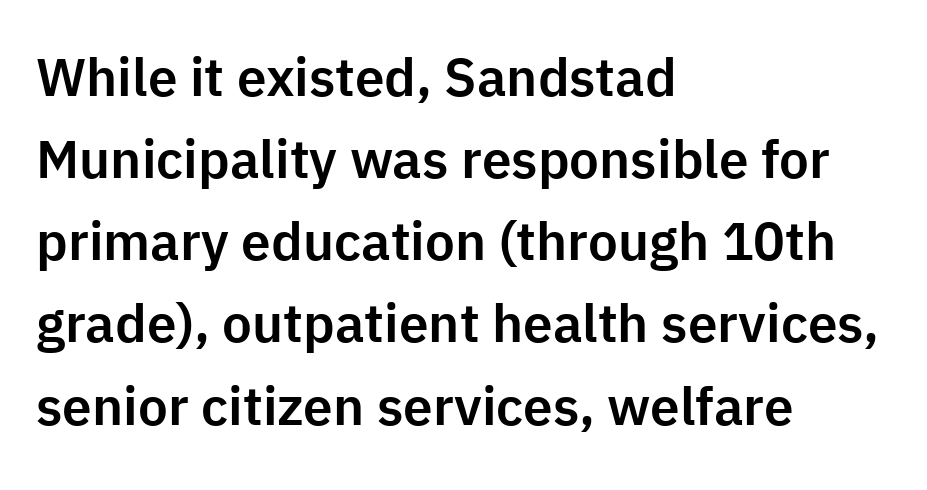
The passage shown is typed in a proportional face where columns would drift. Posture: upright roman. Descenders hang freely into open space. The rendering anchors every line to the left-hand side. Regarding serifs, this sample does without them.
